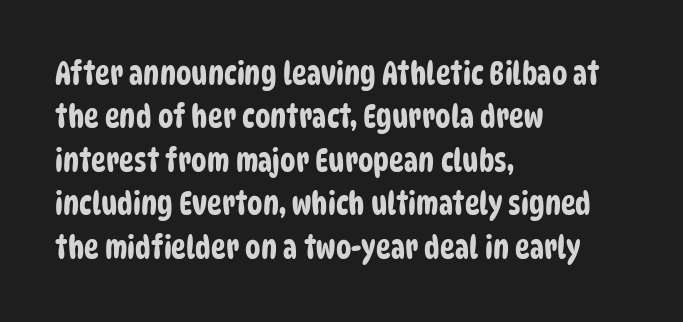
The face used here is a sans, in the tradition of grotesques and geometrics. A normal amount of white space separates one row of letters from the next. The specimen omits any rule beneath the text block's lines. The rendering keeps characters at their native spacing.
